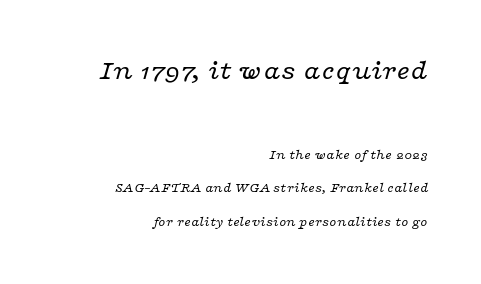
Q: Is the text bold? A: No.
Q: Is the text italic (slanted)? A: Yes, it leans right by about 16 degrees.
Q: Is the typeface a serif or a sans-serif typeface? A: Serif.
Q: Is the text underlined? A: No.
Q: How is the paragraph aligned? A: Right-aligned.
Q: Is the spacing between letters normal or unusually wide? A: Normal.
Q: Is the spacing between lines tight, normal or loose? A: Loose.
Q: Which block of text is set in a larger size, the first (top) or the second (bottom)? A: The first (top) one.
Q: Width (condensed, normal, or wide)? A: Wide.
Q: Stroke contrast? A: Low.
Q: x-height? A: Medium.
Q: Monospaced? A: No.
